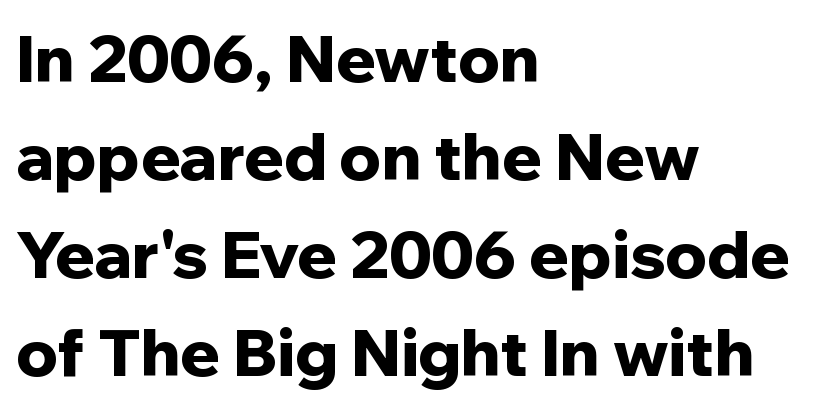
Q: Is the text bold? A: Yes.
Q: Is the text italic (slanted)? A: No, it is upright.
Q: Is the typeface a serif or a sans-serif typeface? A: Sans-serif.
Q: Is the text underlined? A: No.
Q: How is the paragraph aligned? A: Left-aligned.
Q: Is the spacing between letters normal or unusually wide? A: Normal.
Q: Is the spacing between lines tight, normal or loose? A: Normal.
Q: Width (condensed, normal, or wide)? A: Normal.
Q: Stroke contrast? A: Low.
Q: x-height? A: Medium.
Q: Monospaced? A: No.
